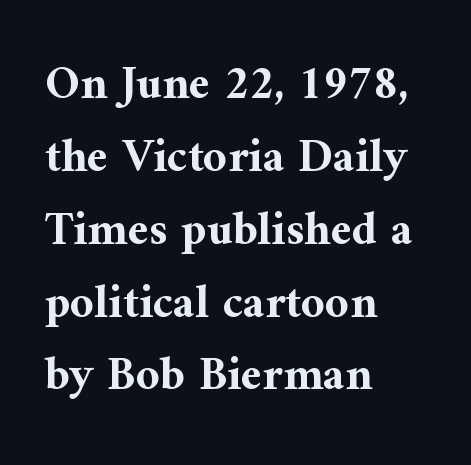
Here the designer chose a conventional face with non-uniform glyph widths. The line-height multiplier appears to be the usual default. Does extra space separate the letters? No, they use regular spacing. A bare baseline throughout the passage. This sample is left-justified, so line endings fall wherever the words run out. Little horizontal feet cap the strokes, marking this as serif type.
